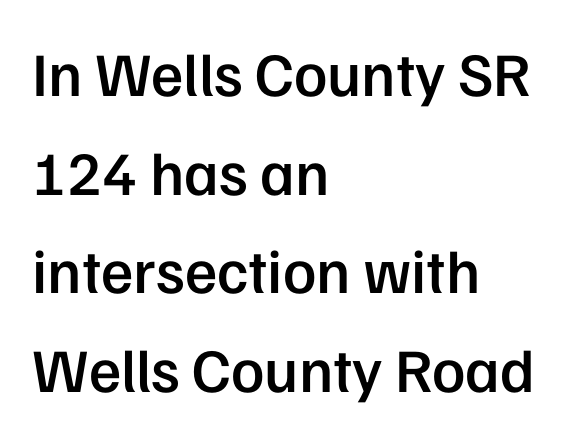
The image shows 62 px semibold sans-serif type, upright; set left-aligned, normal line spacing (1.59x), normal letter spacing, not underlined; low stroke contrast and a medium x-height.
